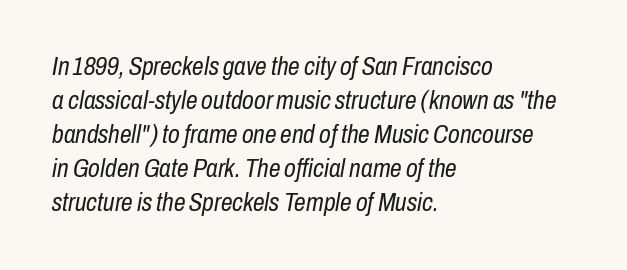
{"italic": "yes", "lean": "right", "slant_degrees": 10, "bold": "no", "underline": "no", "align": "left", "line_spacing": "normal", "line_spacing_ratio": 1.31, "letter_spacing": "normal", "letter_spacing_em": 0.0, "glyph_px": 26}
